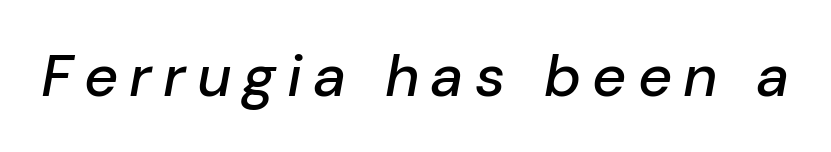
Note the varied advance widths — an 'i' is clearly narrower than an 'm'. These lines were composed using italics. The words here are not underlined.
